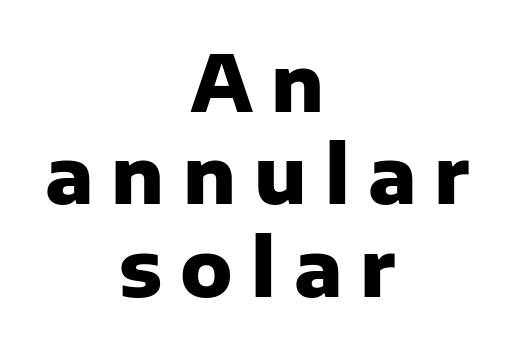
Q: Is the text bold? A: Yes.
Q: Is the text italic (slanted)? A: No, it is upright.
Q: Is the typeface a serif or a sans-serif typeface? A: Sans-serif.
Q: Is the text underlined? A: No.
Q: How is the paragraph aligned? A: Centered.
Q: Is the spacing between letters normal or unusually wide? A: Unusually wide.
Q: Width (condensed, normal, or wide)? A: Normal.
Q: Stroke contrast? A: Low.
Q: x-height? A: Medium.
Q: Monospaced? A: No.
